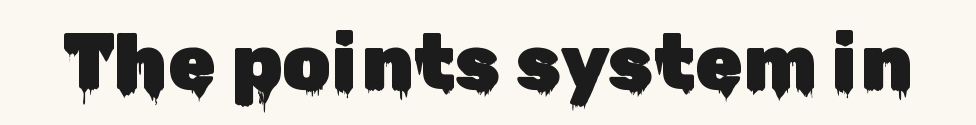
Q: Is the text italic (slanted)? A: No, it is upright.
Q: Is the typeface a serif or a sans-serif typeface? A: Sans-serif.
Q: Is the text underlined? A: No.
Q: Is the spacing between letters normal or unusually wide? A: Normal.
Q: Width (condensed, normal, or wide)? A: Normal.
Q: Stroke contrast? A: Low.
Q: x-height? A: Medium.
Q: Monospaced? A: No.
